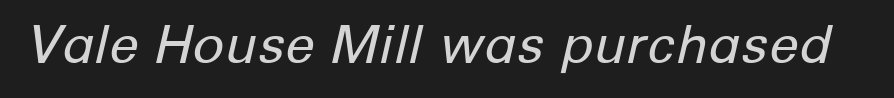
Q: Is the text bold? A: No.
Q: Is the text italic (slanted)? A: Yes, it leans right by about 12 degrees.
Q: Is the text underlined? A: No.
Q: Is the spacing between letters normal or unusually wide? A: Normal.
Q: Width (condensed, normal, or wide)? A: Normal.
Q: Stroke contrast? A: Low.
Q: x-height? A: Medium.
Q: Monospaced? A: No.
